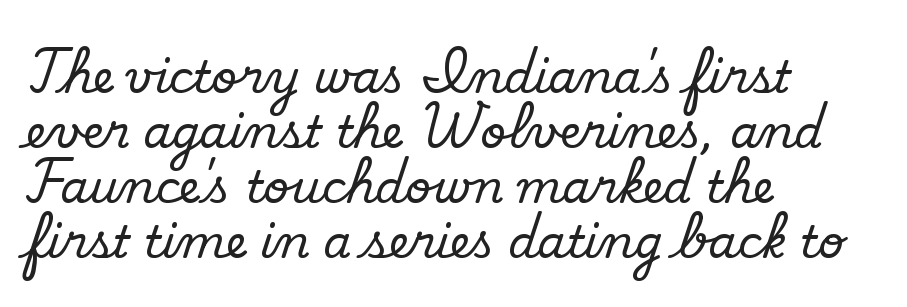
The letters advance in unequal steps, a hallmark of proportional type. No extra tracking has been applied to these lines. Letters rest on an invisible, unmarked baseline. The characters display no serif detailing; their extremities are plain. These lines stack with their left ends in a neat column. Vertical stems look standard width or narrower in stroke.
